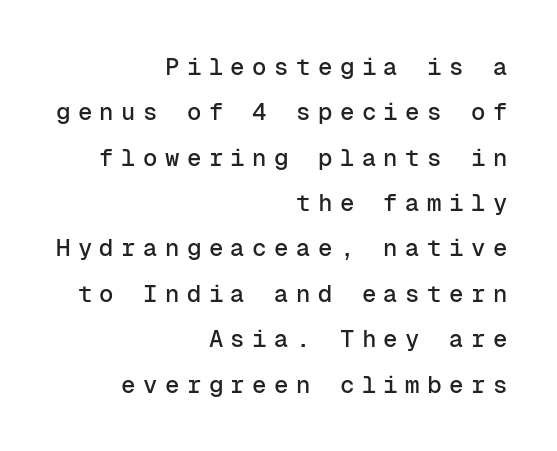
Nobody drew a line under any word here. Each line ends at the same right margin while the left side varies. The letters are spread apart with noticeably loose tracking. Posture: upright roman.
